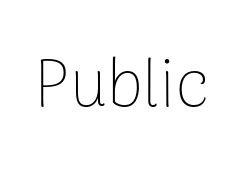
Serifs: no, the terminals of the letterforms are clean. Think of a printed novel: that variable character pitch is what you see here. Bold? No — there's no thickening of the strokes. It's the straight-up-and-down kind of type. The gap between lines stays unmarked. Tracking value appears to be zero — textbook default spacing.
